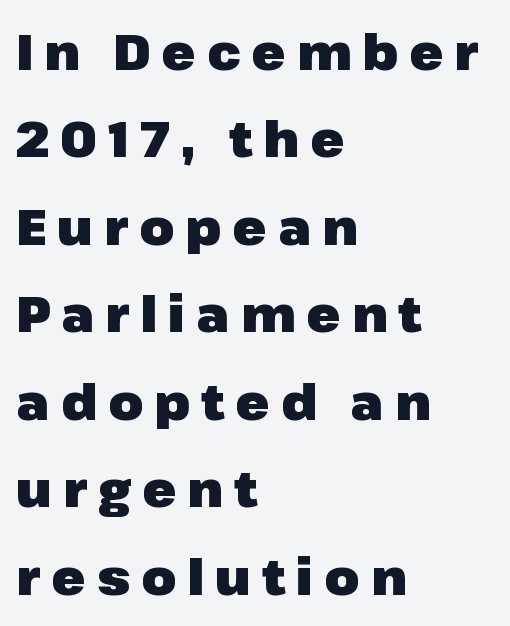
The image shows 50 px heavy sans-serif type, upright; set left-aligned, line spacing 1.75x, unusually wide letter spacing (+0.22 em), not underlined; low stroke contrast and a medium x-height.
